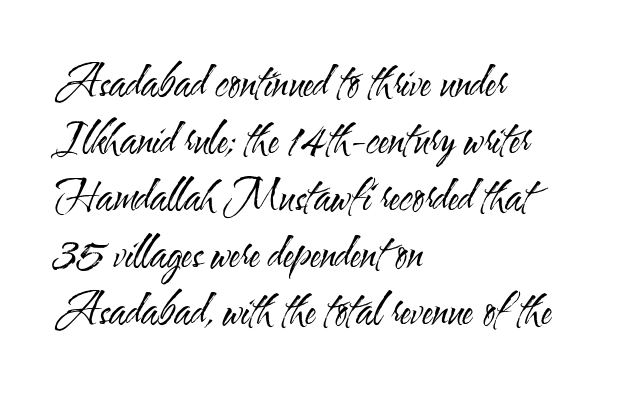
Q: Is the text bold? A: No.
Q: Is the text italic (slanted)? A: Yes.
Q: Is the typeface a serif or a sans-serif typeface? A: Sans-serif.
Q: Is the text underlined? A: No.
Q: How is the paragraph aligned? A: Left-aligned.
Q: Is the spacing between letters normal or unusually wide? A: Normal.
Q: Is the spacing between lines tight, normal or loose? A: Normal.
Q: Width (condensed, normal, or wide)? A: Condensed.
Q: Stroke contrast? A: Medium.
Q: x-height? A: Small.
Q: Monospaced? A: No.
